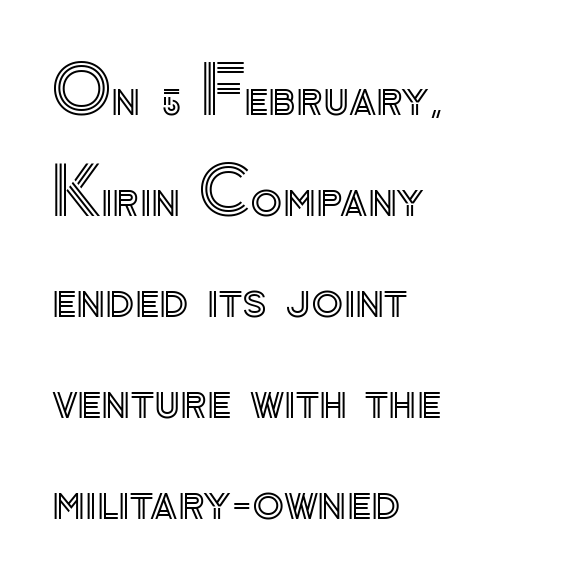
The image shows 66 px text type, upright; set left-aligned, normal line spacing (1.53x), normal letter spacing, not underlined; a small x-height.
